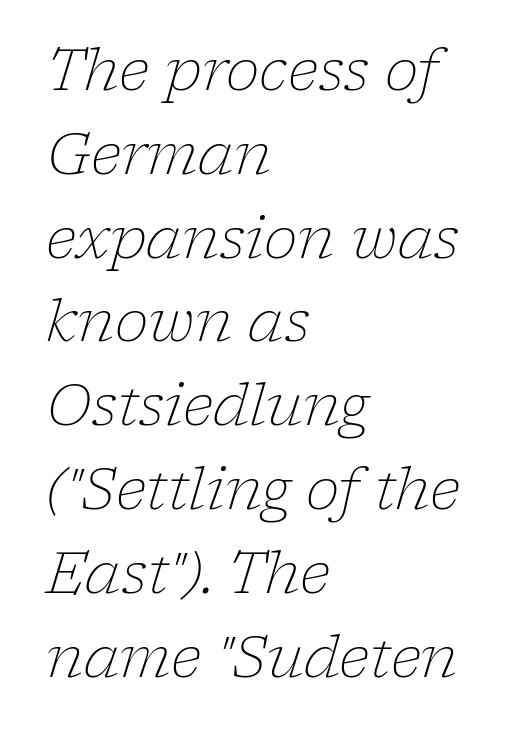
Character widths vary here, with narrow letters taking less room than wide ones. Notice how the passage keeps a crisp vertical edge on the left only. Caption: standard tracking, unaltered. Does the lettering tilt? It does — this is italic.
